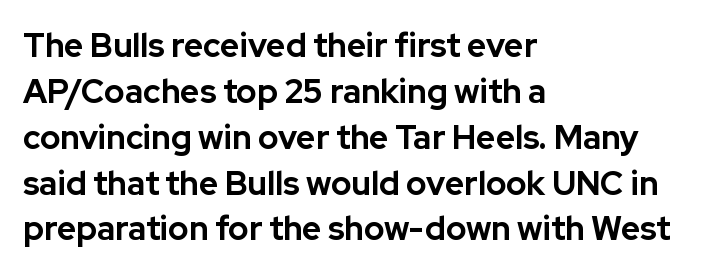
{"serif": "no", "italic": "no", "bold": "yes", "weight": "bold", "width": "normal", "stroke_contrast": "low", "x_height": "medium", "monospaced": "no", "underline": "no", "align": "left", "line_spacing": "normal", "line_spacing_ratio": 1.39, "letter_spacing": "normal", "letter_spacing_em": 0.0, "glyph_px": 33}
